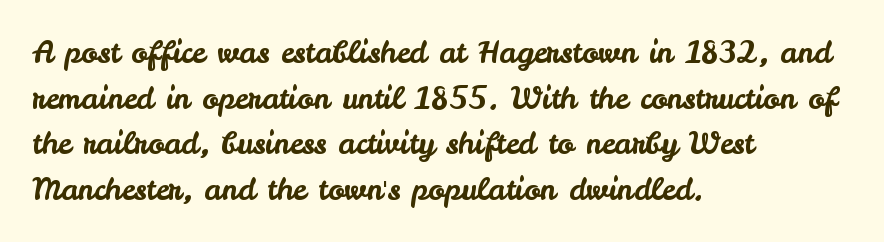
Q: Is the text italic (slanted)? A: Yes.
Q: Is the typeface a serif or a sans-serif typeface? A: Sans-serif.
Q: Is the text underlined? A: No.
Q: How is the paragraph aligned? A: Left-aligned.
Q: Is the spacing between letters normal or unusually wide? A: Normal.
Q: Is the spacing between lines tight, normal or loose? A: Normal.
Q: Width (condensed, normal, or wide)? A: Normal.
Q: Stroke contrast? A: Low.
Q: x-height? A: Small.
Q: Monospaced? A: No.
